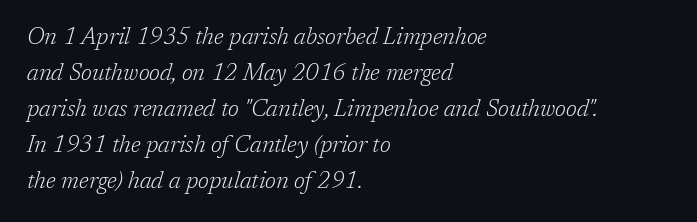
An italicized treatment has been applied to the whole sample. Leading matches the norm, producing a regular column. Students, note that the glyphs here touch the page at normal intervals. The ragged edge is on the right, which tells us the setting is flush left. The face looks like a standard text weight, possibly lighter.
